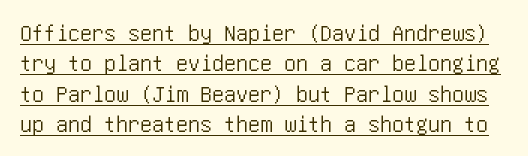
{"italic": "no", "underline": "yes", "line_spacing": "normal", "line_spacing_ratio": 1.27, "letter_spacing": "normal", "letter_spacing_em": 0.0, "glyph_px": 24}
